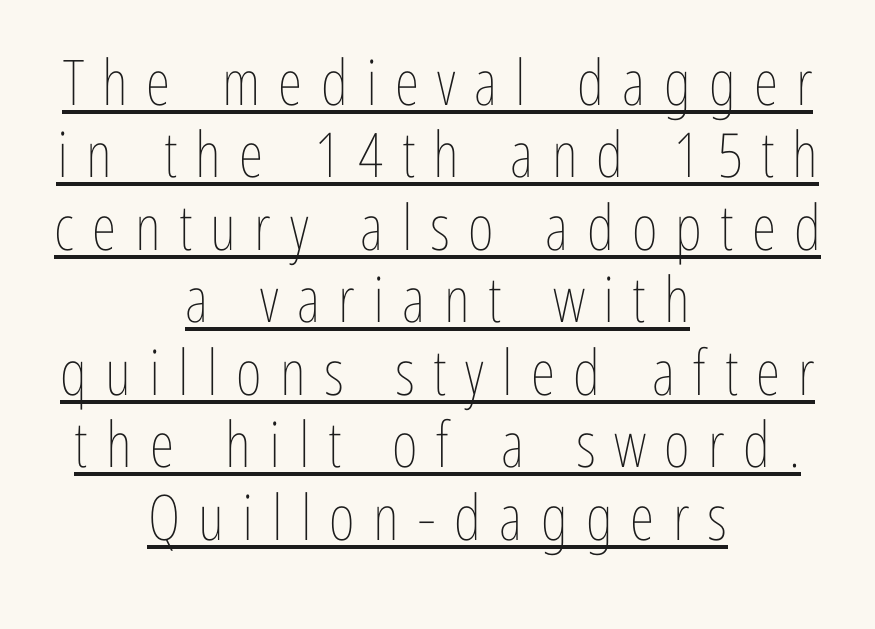
{"italic": "no", "bold": "no", "weight": "thin", "width": "condensed", "stroke_contrast": "low", "x_height": "medium", "monospaced": "no", "underline": "yes", "align": "center", "line_spacing": "tight", "line_spacing_ratio": 1.15, "letter_spacing": "wide", "letter_spacing_em": 0.29, "glyph_px": 63}
